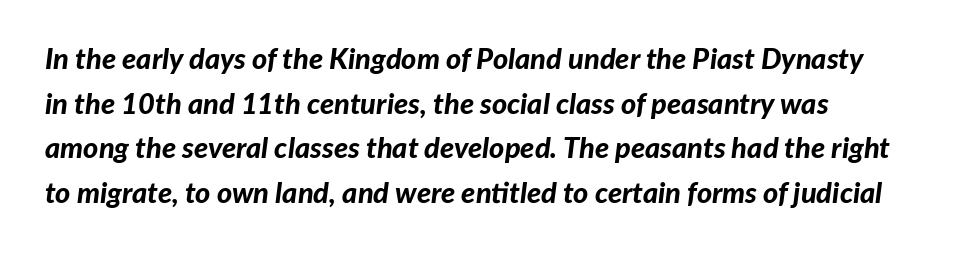
{"italic": "yes", "lean": "right", "slant_degrees": 7, "bold": "yes", "weight": "bold", "width": "normal", "stroke_contrast": "low", "x_height": "medium", "monospaced": "no", "underline": "no", "line_spacing": "normal", "line_spacing_ratio": 1.54, "letter_spacing": "normal", "letter_spacing_em": 0.0, "glyph_px": 29}
